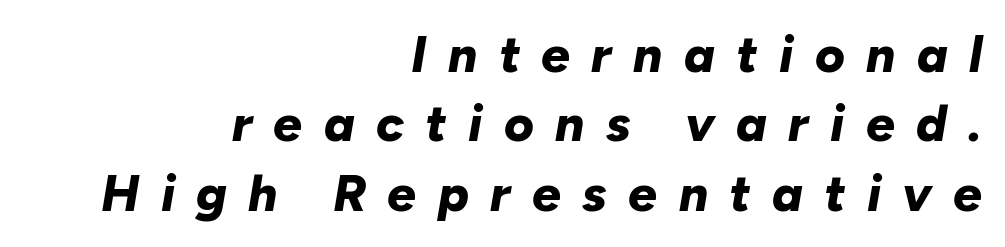
Q: Is the text bold? A: Yes.
Q: Is the text italic (slanted)? A: Yes, it leans right by about 10 degrees.
Q: Is the text underlined? A: No.
Q: How is the paragraph aligned? A: Right-aligned.
Q: Is the spacing between letters normal or unusually wide? A: Unusually wide.
Q: Is the spacing between lines tight, normal or loose? A: Normal.
Q: Width (condensed, normal, or wide)? A: Normal.
Q: Stroke contrast? A: Low.
Q: x-height? A: Medium.
Q: Monospaced? A: No.
